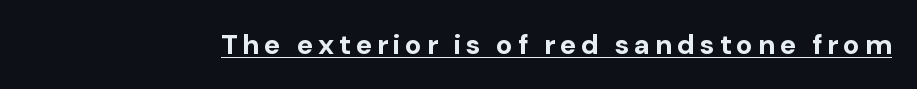
The image shows 28 px bold sans-serif type, upright; set underlined; low stroke contrast and a medium x-height.
